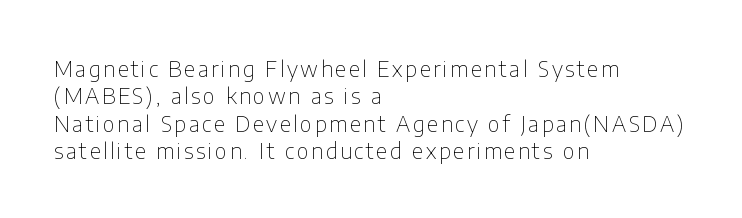
Q: Is the text bold? A: No.
Q: Is the text italic (slanted)? A: No, it is upright.
Q: Is the text underlined? A: No.
Q: How is the paragraph aligned? A: Left-aligned.
